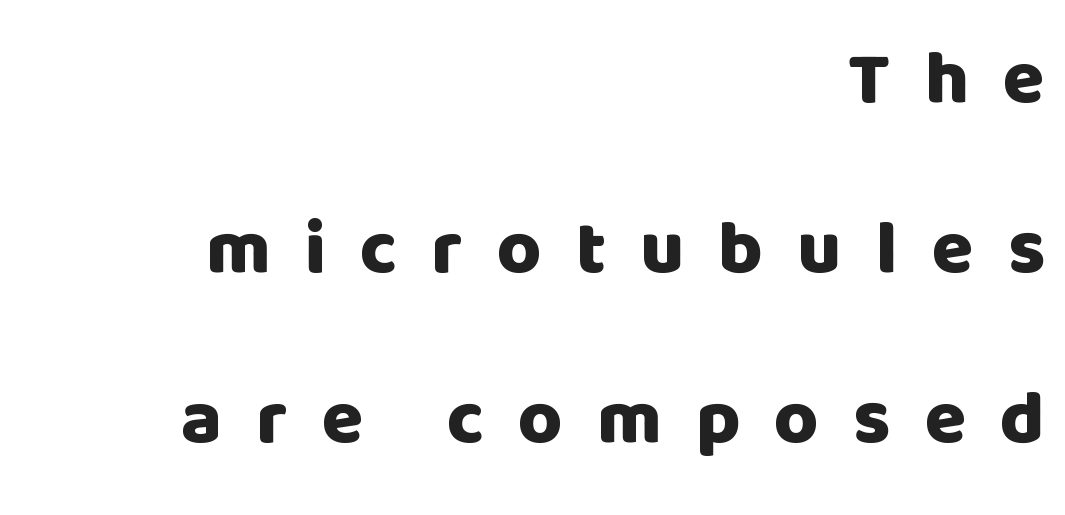
Q: Is the text bold? A: Yes.
Q: Is the text italic (slanted)? A: No, it is upright.
Q: Is the typeface a serif or a sans-serif typeface? A: Sans-serif.
Q: Is the text underlined? A: No.
Q: How is the paragraph aligned? A: Right-aligned.
Q: Is the spacing between letters normal or unusually wide? A: Unusually wide.
Q: Is the spacing between lines tight, normal or loose? A: Loose.
Q: Width (condensed, normal, or wide)? A: Normal.
Q: Stroke contrast? A: Low.
Q: x-height? A: Large.
Q: Monospaced? A: No.
